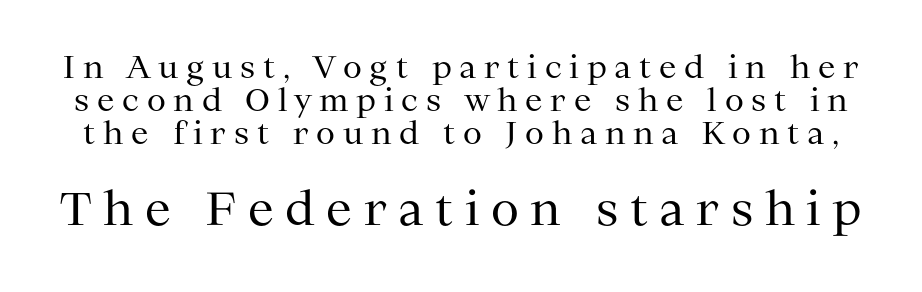
{"serif": "yes", "italic": "no", "bold": "no", "weight": "regular", "width": "normal", "stroke_contrast": "medium", "x_height": "medium", "monospaced": "no", "underline": "no", "line_spacing": "tight", "line_spacing_ratio": 1.07, "letter_spacing": "wide", "letter_spacing_em": 0.25, "larger_block": "second", "size_ratio": 1.48, "glyph_px": 46}
